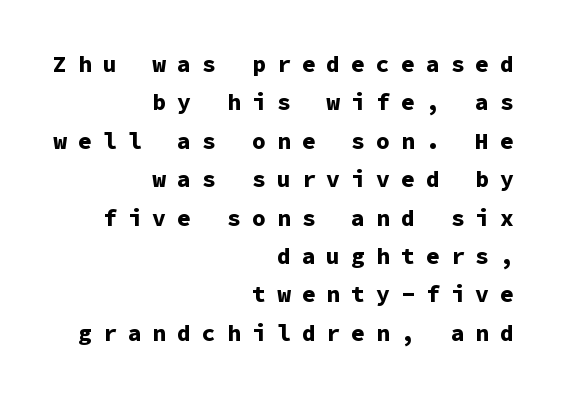
The image shows 23 px bold type, upright; set right-aligned, normal line spacing (1.67x), unusually wide letter spacing (+0.48 em), not underlined.
